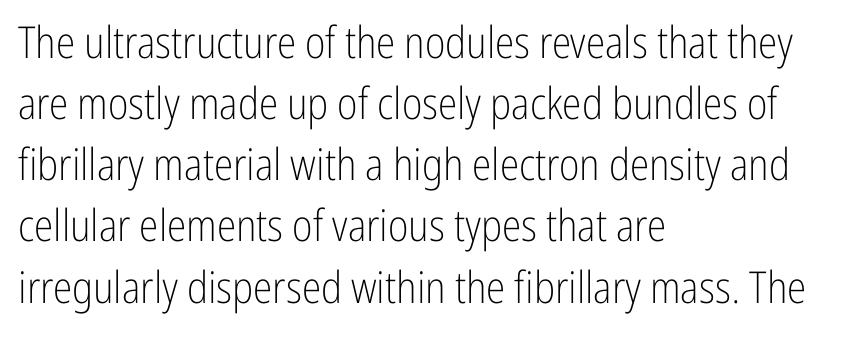
{"serif": "no", "italic": "no", "bold": "no", "weight": "light", "width": "condensed", "stroke_contrast": "low", "x_height": "medium", "monospaced": "no", "underline": "no", "align": "left", "line_spacing": "normal", "line_spacing_ratio": 1.39, "letter_spacing": "normal", "letter_spacing_em": 0.0, "glyph_px": 44}
